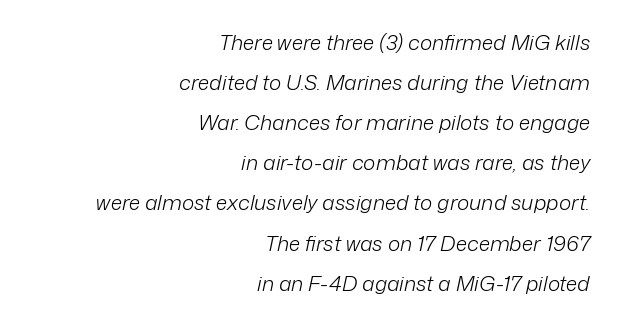
Characters are canted at an angle relative to the baseline's perpendicular. The rendering anchors every line to the right-hand side. Compared with typical paragraphs, the rows here are farther apart. The strokes carry an ordinary text weight at most. A bare baseline throughout the passage.
